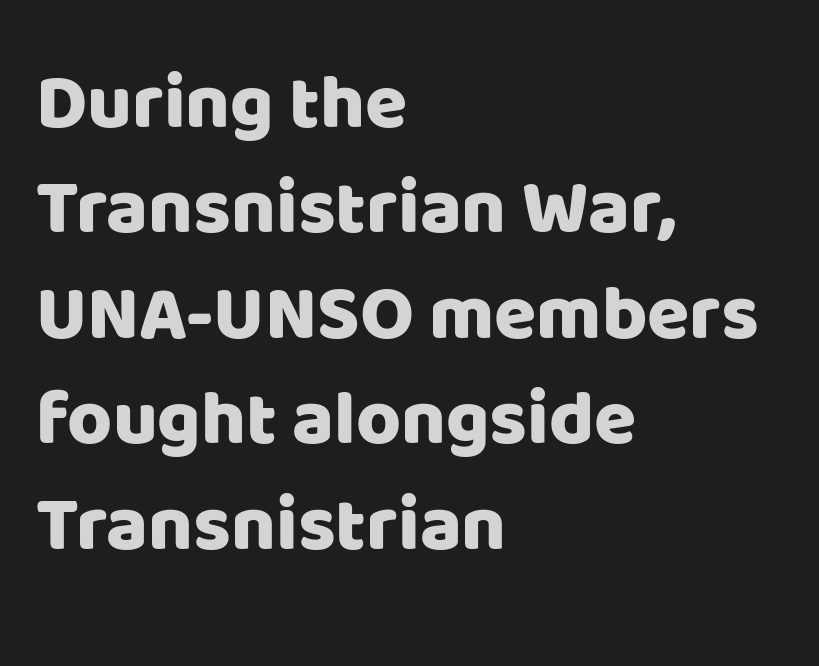
{"serif": "no", "italic": "no", "width": "normal", "stroke_contrast": "low", "x_height": "large", "monospaced": "no", "underline": "no", "align": "left", "line_spacing": "normal", "line_spacing_ratio": 1.37, "letter_spacing": "normal", "letter_spacing_em": 0.0, "glyph_px": 77}
